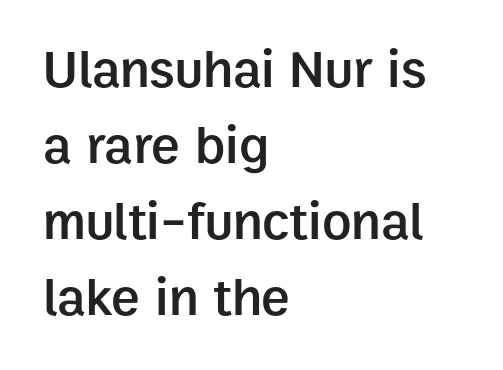
Q: Is the text bold? A: Semi-bold.
Q: Is the text italic (slanted)? A: No, it is upright.
Q: Is the typeface a serif or a sans-serif typeface? A: Sans-serif.
Q: Is the text underlined? A: No.
Q: How is the paragraph aligned? A: Left-aligned.
Q: Is the spacing between letters normal or unusually wide? A: Normal.
Q: Is the spacing between lines tight, normal or loose? A: Normal.
Q: Width (condensed, normal, or wide)? A: Normal.
Q: Stroke contrast? A: Low.
Q: x-height? A: Medium.
Q: Monospaced? A: No.
